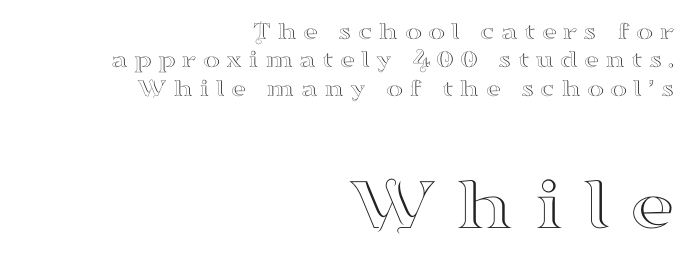
Q: Is the text italic (slanted)? A: No, it is upright.
Q: Is the typeface a serif or a sans-serif typeface? A: Serif.
Q: Is the text underlined? A: No.
Q: How is the paragraph aligned? A: Right-aligned.
Q: Is the spacing between letters normal or unusually wide? A: Unusually wide.
Q: Is the spacing between lines tight, normal or loose? A: Tight.
Q: Which block of text is set in a larger size, the first (top) or the second (bottom)? A: The second (bottom) one.
Q: Width (condensed, normal, or wide)? A: Wide.
Q: Stroke contrast? A: High.
Q: x-height? A: Small.
Q: Monospaced? A: No.
